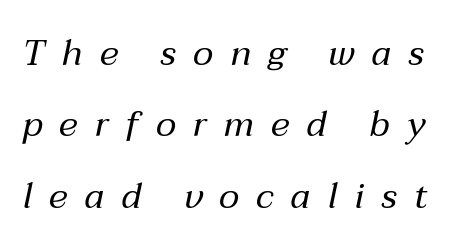
{"italic": "yes", "lean": "right", "slant_degrees": 12, "bold": "no", "weight": "regular", "width": "normal", "stroke_contrast": "medium", "x_height": "medium", "monospaced": "no", "underline": "no", "line_spacing": "loose", "line_spacing_ratio": 1.98, "letter_spacing": "wide", "letter_spacing_em": 0.47, "glyph_px": 36}
